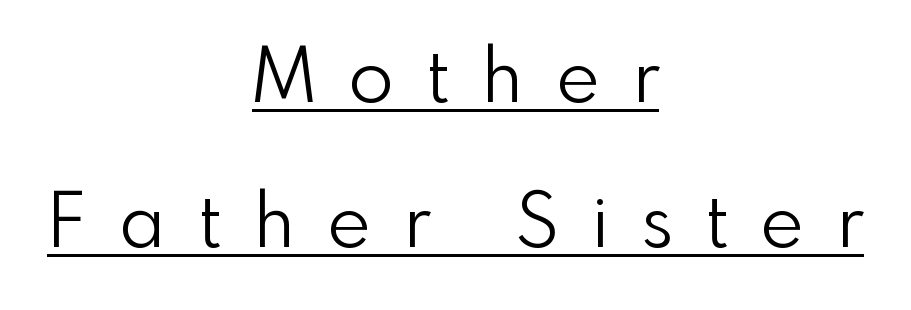
Q: Is the text bold? A: No.
Q: Is the text italic (slanted)? A: No, it is upright.
Q: Is the typeface a serif or a sans-serif typeface? A: Sans-serif.
Q: Is the text underlined? A: Yes.
Q: How is the paragraph aligned? A: Centered.
Q: Is the spacing between letters normal or unusually wide? A: Unusually wide.
Q: Is the spacing between lines tight, normal or loose? A: Loose.
Q: Width (condensed, normal, or wide)? A: Normal.
Q: Stroke contrast? A: Low.
Q: x-height? A: Small.
Q: Monospaced? A: No.
